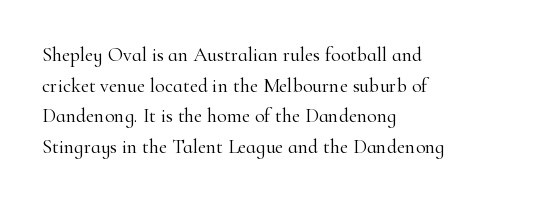
{"italic": "no", "bold": "no", "underline": "no", "align": "left", "line_spacing": "normal", "line_spacing_ratio": 1.53, "letter_spacing": "normal", "letter_spacing_em": 0.0, "glyph_px": 20}
